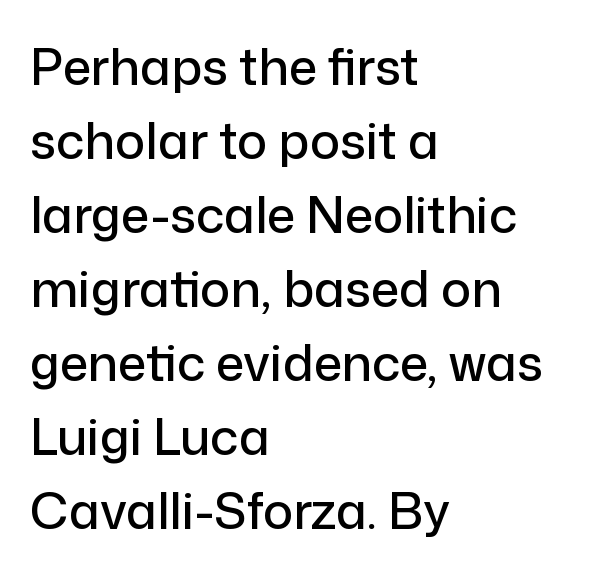
Q: Is the text italic (slanted)? A: No, it is upright.
Q: Is the typeface a serif or a sans-serif typeface? A: Sans-serif.
Q: Is the text underlined? A: No.
Q: How is the paragraph aligned? A: Left-aligned.
Q: Is the spacing between letters normal or unusually wide? A: Normal.
Q: Is the spacing between lines tight, normal or loose? A: Normal.
Q: Width (condensed, normal, or wide)? A: Normal.
Q: Stroke contrast? A: Low.
Q: x-height? A: Medium.
Q: Monospaced? A: No.
